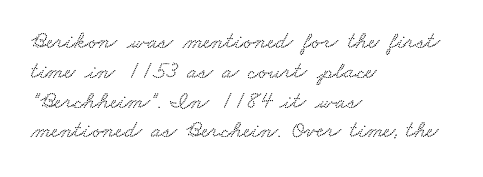
Q: Is the text underlined? A: No.
Q: How is the paragraph aligned? A: Left-aligned.
Q: Is the spacing between letters normal or unusually wide? A: Normal.
